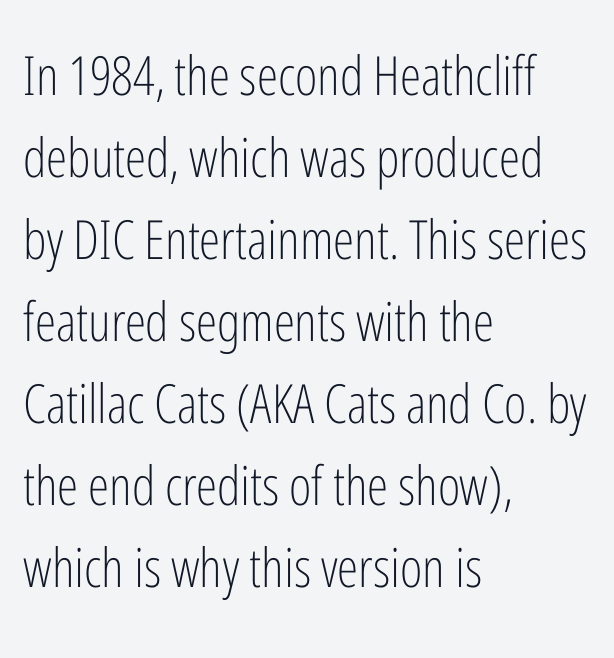
{"serif": "no", "italic": "no", "bold": "no", "weight": "light", "width": "condensed", "stroke_contrast": "low", "x_height": "medium", "monospaced": "no", "underline": "no", "align": "left", "line_spacing": "normal", "line_spacing_ratio": 1.52, "letter_spacing": "normal", "letter_spacing_em": 0.0, "glyph_px": 54}
